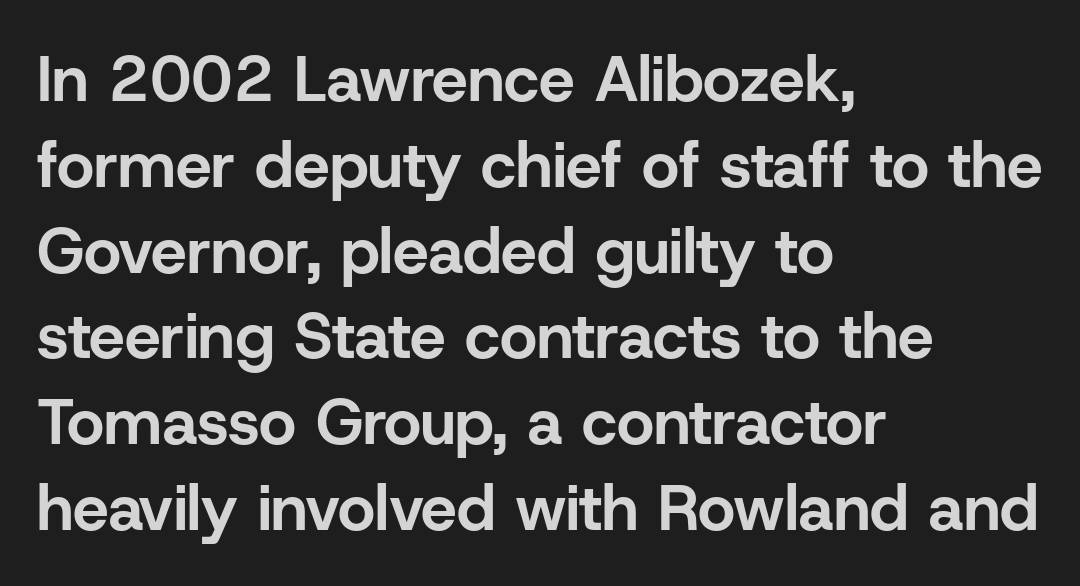
{"serif": "no", "italic": "no", "bold": "yes", "weight": "bold", "width": "normal", "stroke_contrast": "low", "x_height": "medium", "monospaced": "no", "underline": "no", "align": "left", "line_spacing": "normal", "line_spacing_ratio": 1.34, "letter_spacing": "normal", "letter_spacing_em": 0.0, "glyph_px": 64}
